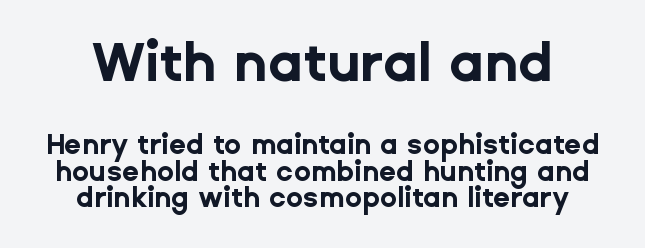
{"serif": "no", "italic": "no", "bold": "yes", "weight": "bold", "width": "normal", "stroke_contrast": "low", "x_height": "medium", "monospaced": "no", "underline": "no", "line_spacing": "tight", "line_spacing_ratio": 0.95, "letter_spacing": "normal", "letter_spacing_em": 0.0, "larger_block": "first", "size_ratio": 1.96, "glyph_px": 55}
